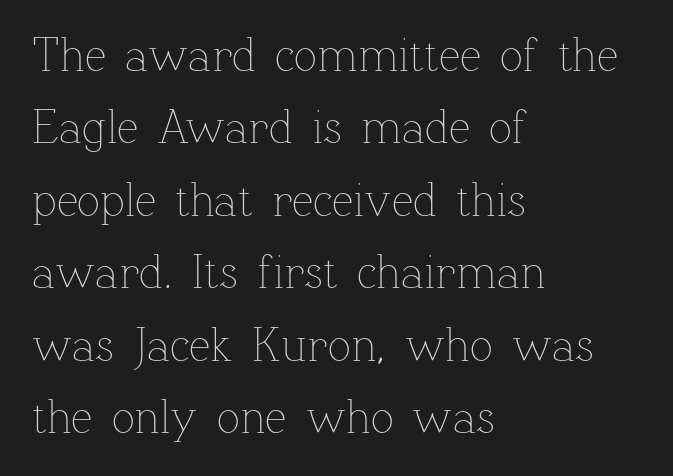
Q: Is the text bold? A: No.
Q: Is the text italic (slanted)? A: No, it is upright.
Q: Is the text underlined? A: No.
Q: How is the paragraph aligned? A: Left-aligned.
Q: Is the spacing between letters normal or unusually wide? A: Normal.
Q: Is the spacing between lines tight, normal or loose? A: Normal.
Q: Width (condensed, normal, or wide)? A: Normal.
Q: Stroke contrast? A: Low.
Q: x-height? A: Medium.
Q: Monospaced? A: No.
